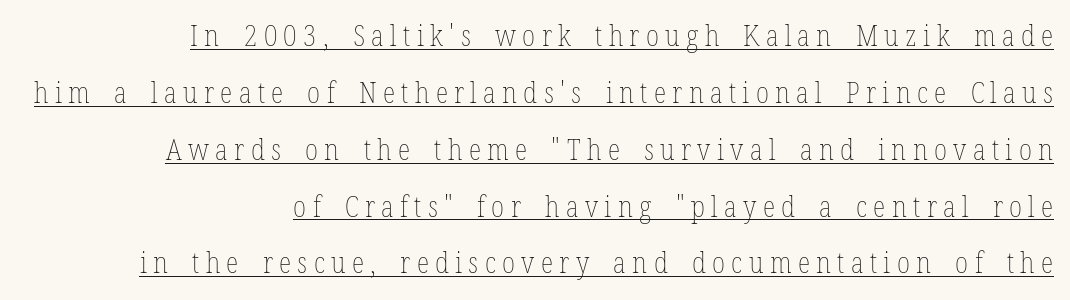
{"italic": "no", "bold": "no", "weight": "thin", "width": "condensed", "stroke_contrast": "low", "x_height": "medium", "monospaced": "no", "underline": "yes", "align": "right", "line_spacing": "loose", "line_spacing_ratio": 1.96, "letter_spacing": "wide", "letter_spacing_em": 0.22, "glyph_px": 29}
